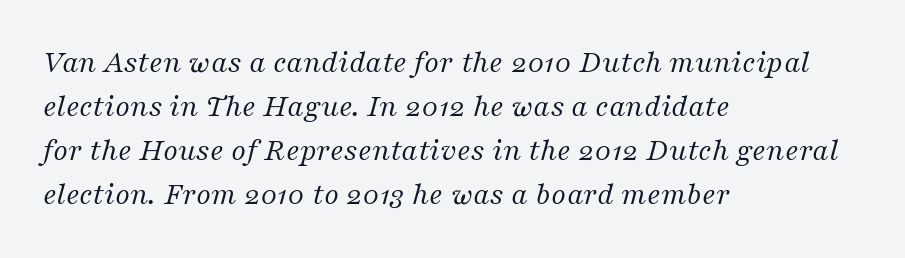
{"serif": "yes", "italic": "yes", "lean": "right", "slant_degrees": 16, "bold": "no", "weight": "regular", "width": "normal", "stroke_contrast": "medium", "x_height": "medium", "monospaced": "no", "underline": "no", "align": "left", "line_spacing": "normal", "line_spacing_ratio": 1.37, "letter_spacing": "normal", "letter_spacing_em": 0.0, "glyph_px": 32}
